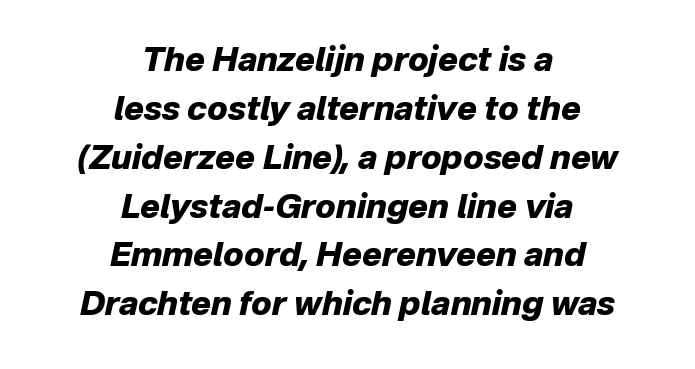
Clear beneath every line of the passage. These lines are rendered in a variable-pitch font. Centered paragraph, ragged on both sides. Spacing between characters is what you'd get straight out of the box. Weight check: bold — yes, fully. Rendered with sloped, italic letterforms.
